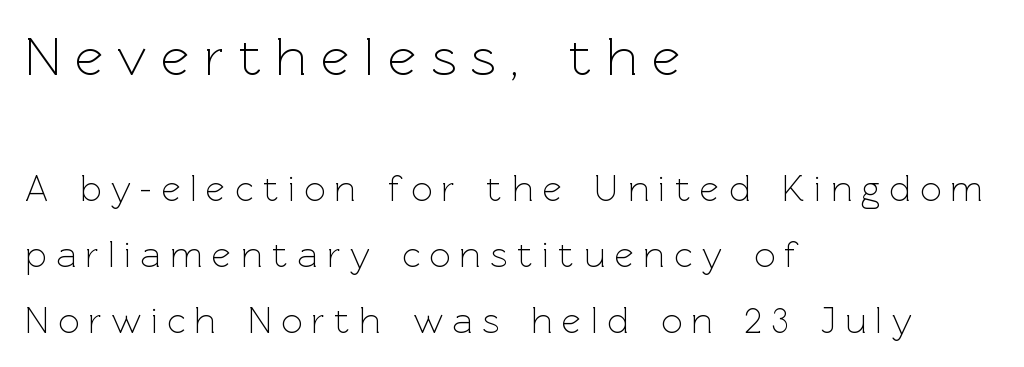
The image shows 55 px light sans-serif type, upright; set left-aligned, line spacing 1.78x, unusually wide letter spacing (+0.26 em), not underlined; the first (top) block is 1.49x larger; a medium x-height.
